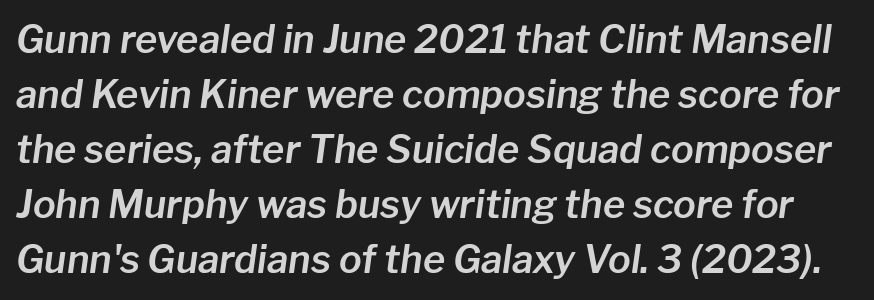
Nobody drew a line under any word here. These lines were composed using italics. The gaps between neighbouring characters are ordinary and unremarkable. The rendering uses natural spacing where letterforms have individual widths. Students, observe: this is what conventionally led text looks like.
